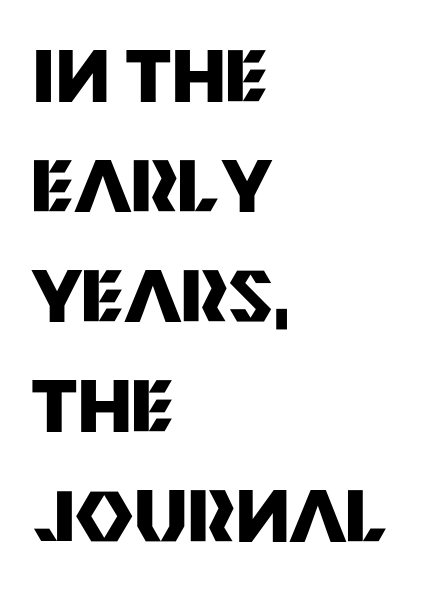
Q: Is the text bold? A: Yes.
Q: Is the text italic (slanted)? A: No, it is upright.
Q: Is the typeface a serif or a sans-serif typeface? A: Sans-serif.
Q: Is the text underlined? A: No.
Q: How is the paragraph aligned? A: Left-aligned.
Q: Is the spacing between letters normal or unusually wide? A: Normal.
Q: Is the spacing between lines tight, normal or loose? A: Normal.
Q: Width (condensed, normal, or wide)? A: Normal.
Q: Stroke contrast? A: Medium.
Q: x-height? A: Large.
Q: Monospaced? A: No.
